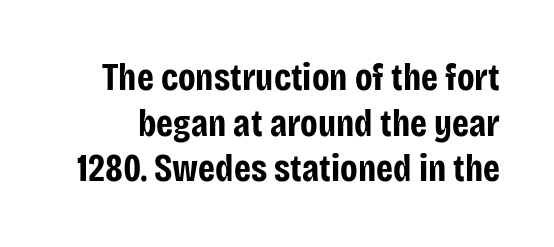
Compared with typical body copy, the letter spacing here is the same. The words here are not underlined. A typesetter would mark this as roman, not italic. The rendering uses a bold face; every stroke is thick and dark.
